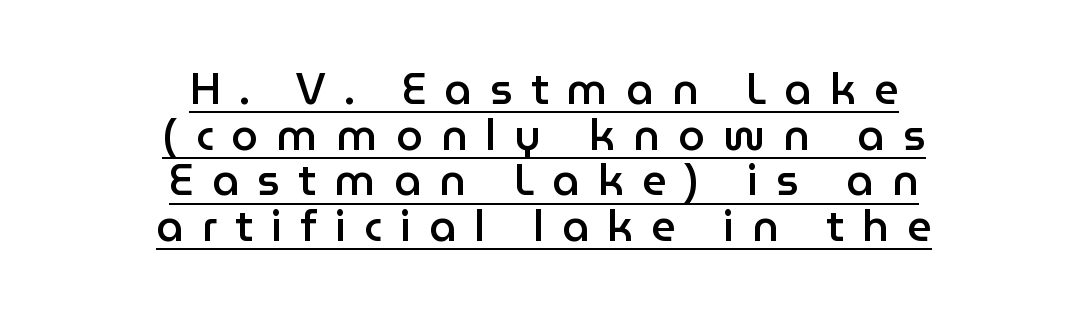
The image shows 43 px semibold sans-serif type, upright; set centered, tight line spacing (1.06x), unusually wide letter spacing (+0.42 em), underlined; low stroke contrast and a medium x-height.
